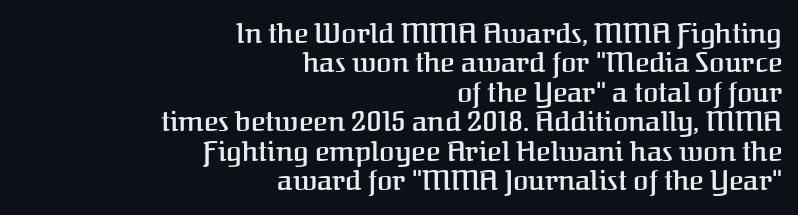
{"serif": "yes", "italic": "no", "bold": "semi", "weight": "semibold", "width": "normal", "stroke_contrast": "medium", "x_height": "medium", "monospaced": "no", "underline": "no", "align": "right", "line_spacing": "tight", "line_spacing_ratio": 1.05, "letter_spacing": "normal", "letter_spacing_em": 0.0, "glyph_px": 28}
